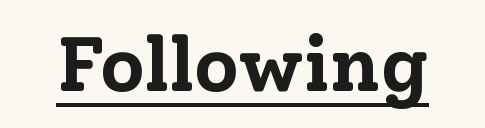
The rendering keeps characters at their native spacing. Notice how thick the strokes are: this is what a full bold looks like. The rendering shows small feet on the letterforms — a serif design. Decoration check: the copy is underlined. Here the designer chose a conventional face with non-uniform glyph widths. The axis of the letterforms is exactly vertical.
